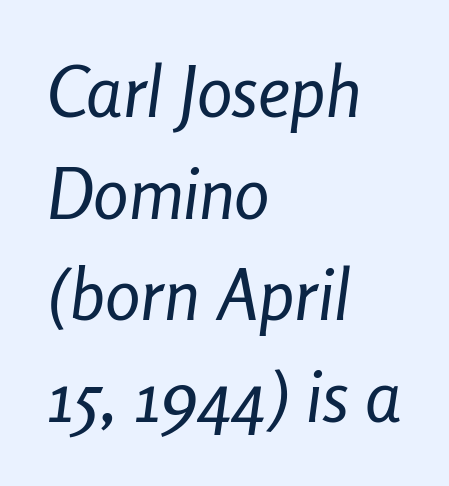
{"italic": "yes", "lean": "right", "slant_degrees": 8, "bold": "no", "weight": "regular", "width": "condensed", "stroke_contrast": "low", "x_height": "medium", "monospaced": "no", "underline": "no", "align": "left", "line_spacing": "normal", "line_spacing_ratio": 1.43, "letter_spacing": "normal", "letter_spacing_em": 0.0, "glyph_px": 71}
